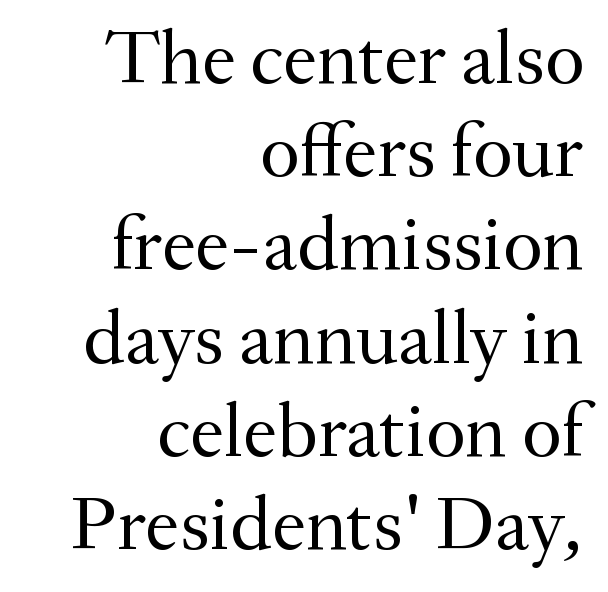
{"serif": "yes", "italic": "no", "bold": "no", "weight": "regular", "width": "normal", "stroke_contrast": "medium", "x_height": "small", "monospaced": "no", "underline": "no", "align": "right", "line_spacing_ratio": 1.21, "letter_spacing": "normal", "letter_spacing_em": 0.0, "glyph_px": 77}
